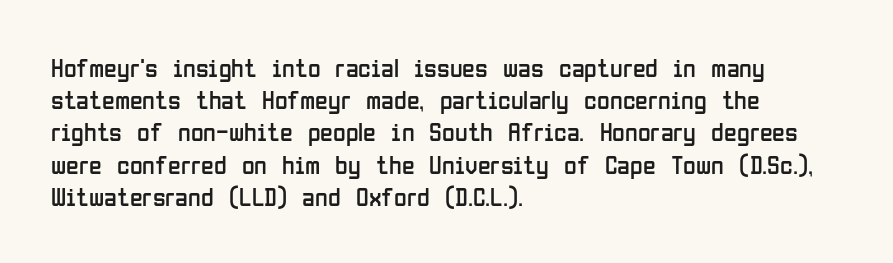
The image shows 26 px text type, upright; set left-aligned, line spacing 1.24x, normal letter spacing, not underlined.
